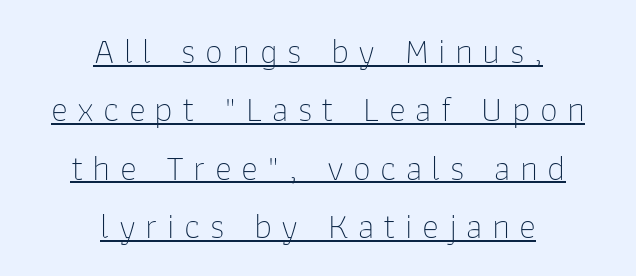
Does extra space separate the letters? Yes, quite a lot of it. The block of text has a typical density, with ordinary space between rows. In designer terms, the underline attribute is active on this setting. Stems here are at most as thick as an everyday book face.
